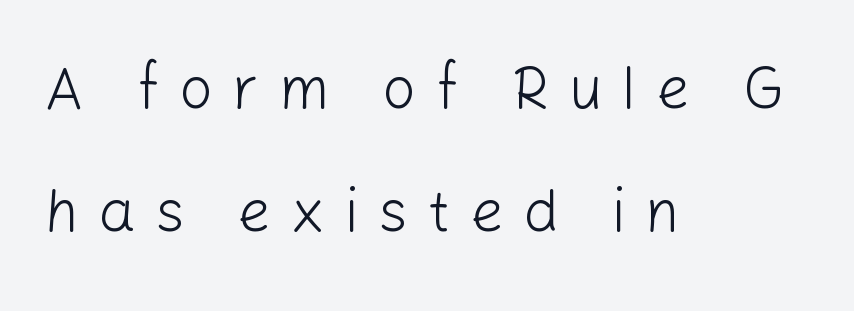
The image shows 59 px light sans-serif type, upright; set left-aligned, loose line spacing (2.09x), unusually wide letter spacing (+0.33 em), not underlined; low stroke contrast and a medium x-height.
